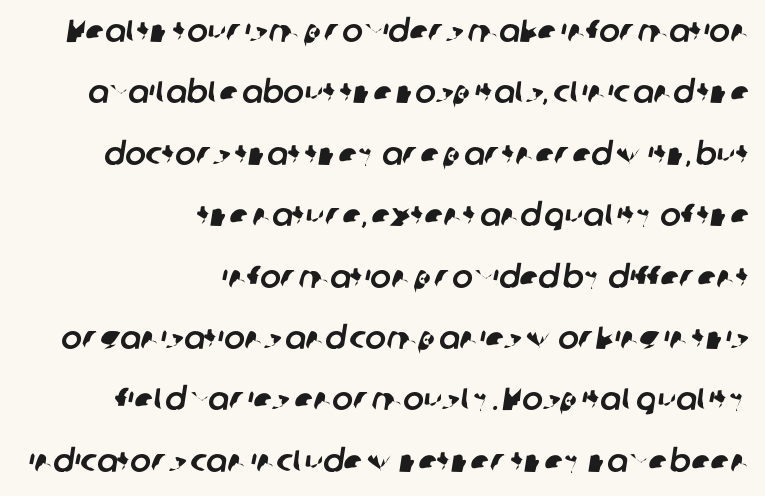
{"serif": "no", "width": "normal", "stroke_contrast": "low", "x_height": "medium", "monospaced": "no", "underline": "no", "align": "right", "line_spacing": "loose", "line_spacing_ratio": 1.98, "letter_spacing": "normal", "letter_spacing_em": 0.0, "glyph_px": 31}
